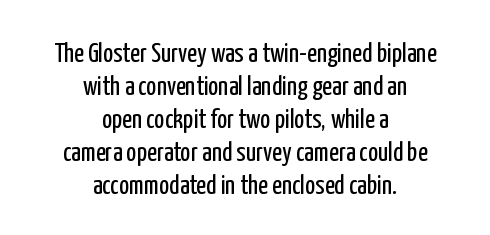
The glyphs are unaccompanied by any horizontal stroke below them. Summary of weight: not heavy and not bold. Style check: upright. The paragraph shown floats in the horizontal middle. A typesetter would call this zero additional tracking.
